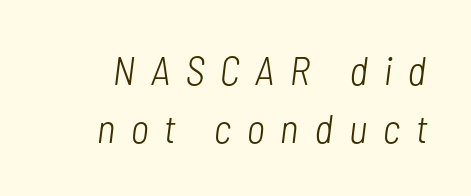
The image shows 40 px light, condensed type, italic (leaning right); set normal line spacing (1.45x), unusually wide letter spacing (+0.4 em), not underlined; low stroke contrast and a medium x-height.
